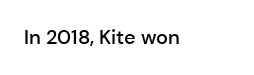
The image shows 20 px text type, upright; set normal letter spacing, not underlined.
